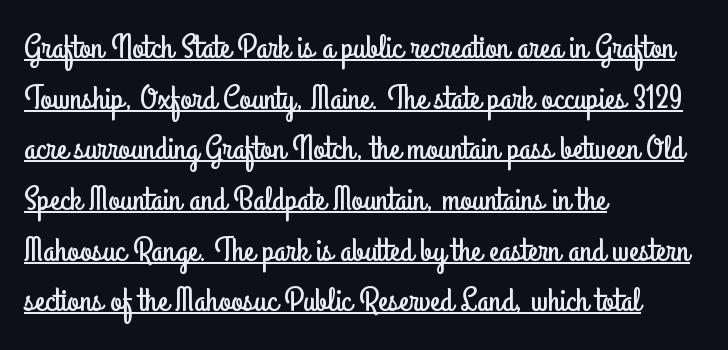
The image shows 34 px condensed sans-serif type; set left-aligned, normal line spacing (1.49x), normal letter spacing, underlined; low stroke contrast and a small x-height.
